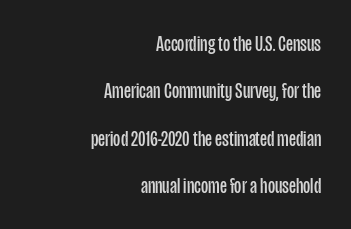
{"italic": "no", "bold": "no", "underline": "no", "align": "right", "line_spacing": "loose", "line_spacing_ratio": 2.15, "letter_spacing": "normal", "letter_spacing_em": 0.0, "glyph_px": 22}
